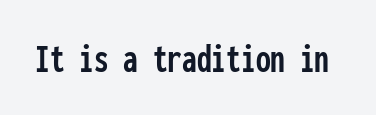
Standard letterfit; no display-style spreading of the glyphs. The rendering shows plain stroke endings on the letterforms — a sans-serif design. Ordinary non-slanted type is in use. Spacing verdict: monospaced, one width for all characters. Bare-footed words on every line.
